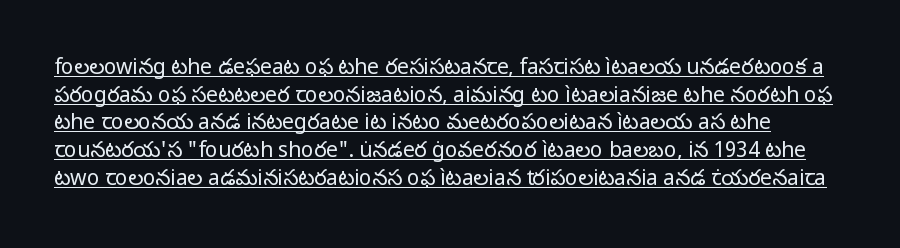
{"italic": "no", "bold": "no", "underline": "yes", "line_spacing": "normal", "line_spacing_ratio": 1.32, "letter_spacing": "normal", "letter_spacing_em": 0.0, "glyph_px": 21}
